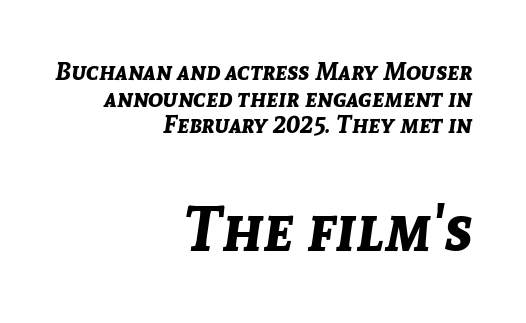
The image shows 63 px bold type, italic (leaning right); set right-aligned, tight line spacing (1.07x), normal letter spacing, not underlined; the second (bottom) block is 2.52x larger; low stroke contrast and a medium x-height.
